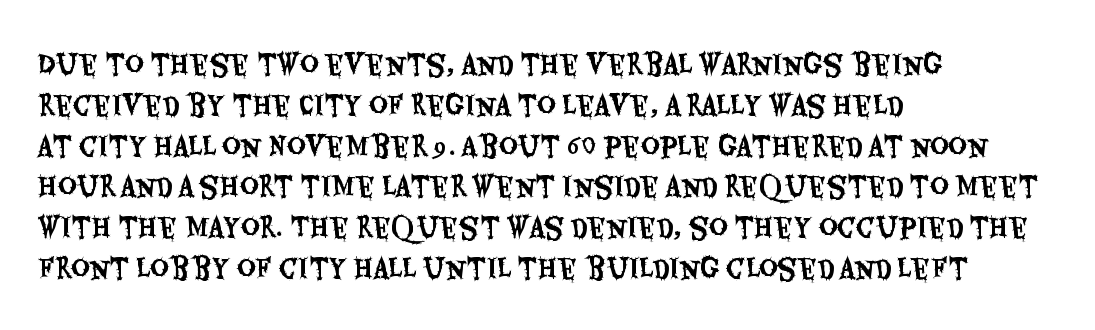
Q: Is the text italic (slanted)? A: No, it is upright.
Q: Is the text underlined? A: No.
Q: How is the paragraph aligned? A: Left-aligned.
Q: Is the spacing between letters normal or unusually wide? A: Normal.
Q: Is the spacing between lines tight, normal or loose? A: Normal.
